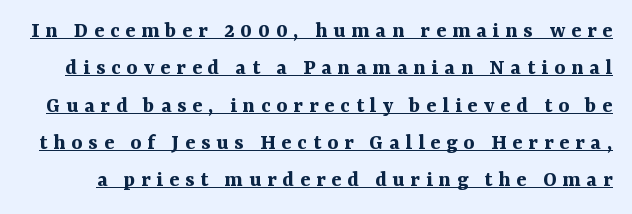
{"italic": "no", "bold": "yes", "underline": "yes", "line_spacing": "normal", "line_spacing_ratio": 1.62, "letter_spacing": "wide", "letter_spacing_em": 0.26, "glyph_px": 23}
